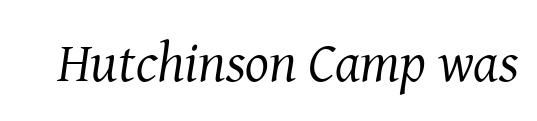
{"serif": "yes", "italic": "yes", "lean": "right", "slant_degrees": 8, "bold": "no", "weight": "regular", "width": "normal", "stroke_contrast": "medium", "x_height": "medium", "monospaced": "no", "underline": "no", "letter_spacing": "normal", "letter_spacing_em": 0.0, "glyph_px": 56}
